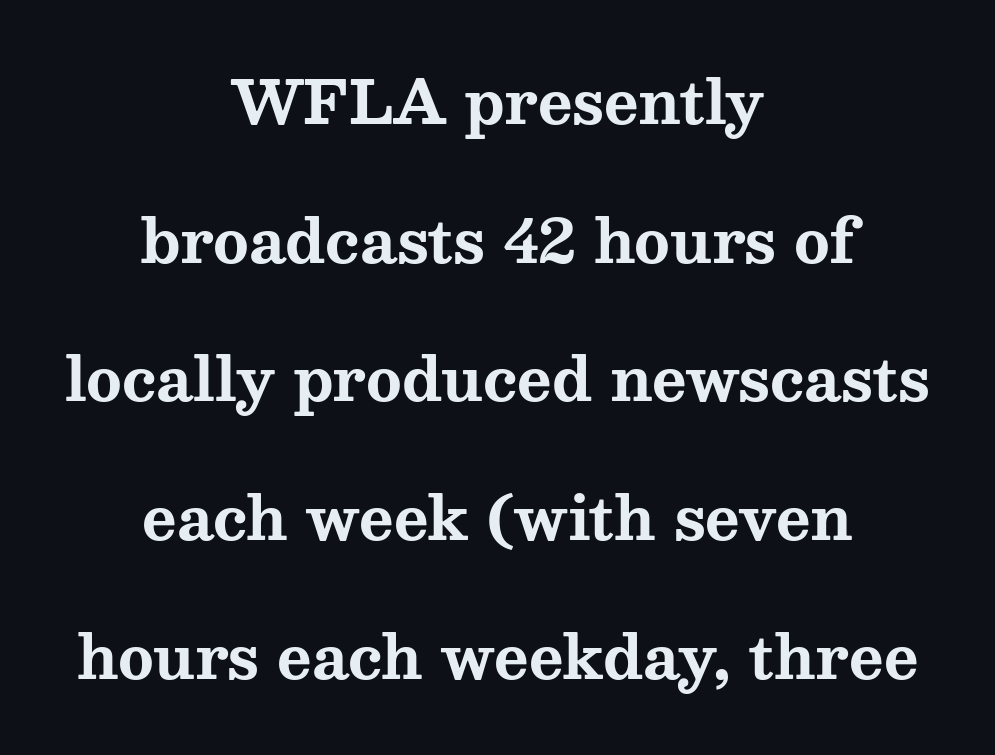
The specimen omits any rule beneath the text block's lines. No italicization has been applied; the sample stays upright. Little horizontal feet cap the strokes, marking this as serif type. Whoever set this chose breathing room over compactness in the vertical rhythm.
